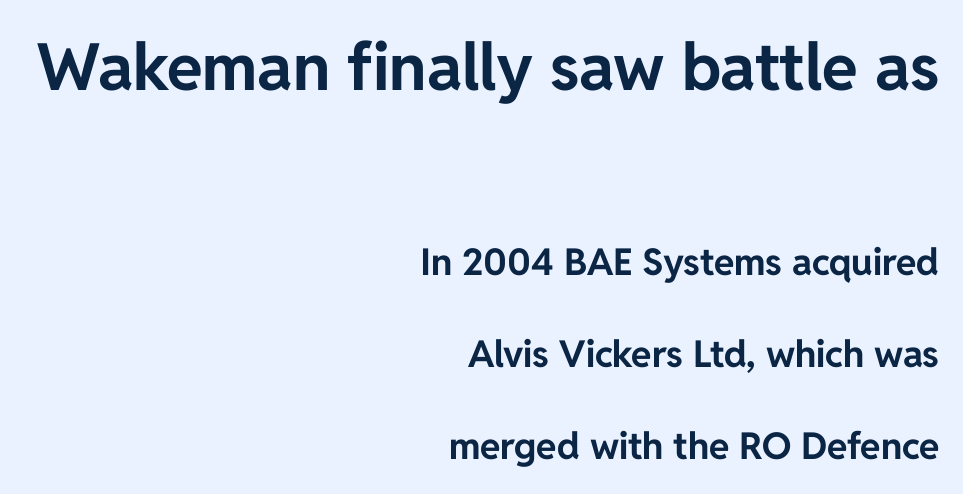
The image shows 65 px bold sans-serif type, upright; set right-aligned, loose line spacing (2.48x), normal letter spacing, not underlined; the first (top) block is 1.76x larger; low stroke contrast and a medium x-height.
